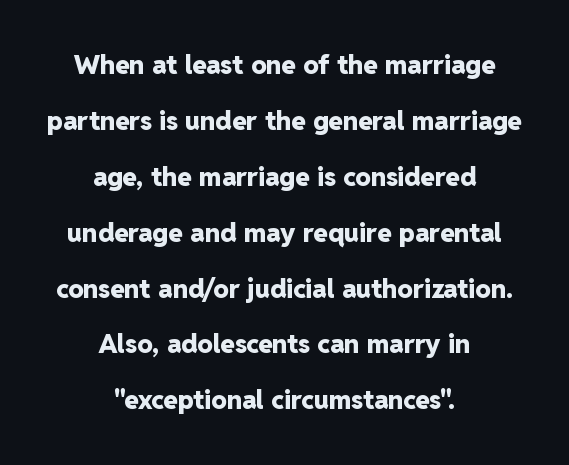
The image shows 26 px bold type, upright; set centered, loose line spacing (2.15x), normal letter spacing, not underlined.
